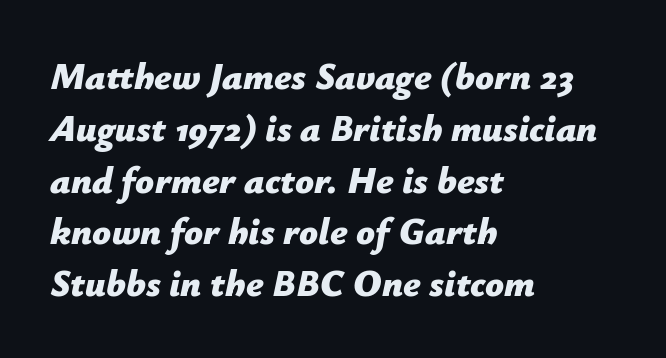
Q: Is the text bold? A: Yes.
Q: Is the text italic (slanted)? A: Yes, it leans right by about 12 degrees.
Q: Is the text underlined? A: No.
Q: How is the paragraph aligned? A: Left-aligned.
Q: Is the spacing between letters normal or unusually wide? A: Normal.
Q: Is the spacing between lines tight, normal or loose? A: Normal.
Q: Width (condensed, normal, or wide)? A: Normal.
Q: Stroke contrast? A: Low.
Q: x-height? A: Medium.
Q: Monospaced? A: No.
